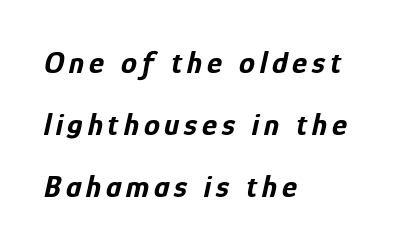
The image shows 32 px bold, condensed type, italic (leaning right); set left-aligned, loose line spacing (1.94x), not underlined; low stroke contrast and a medium x-height.
